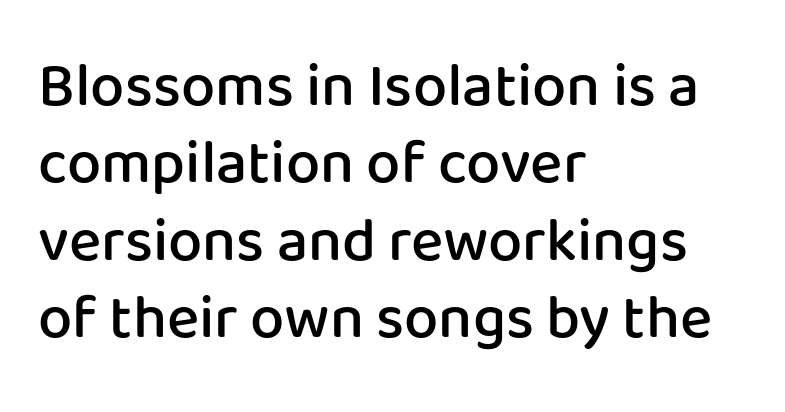
{"serif": "no", "italic": "no", "bold": "semi", "weight": "semibold", "width": "normal", "stroke_contrast": "low", "x_height": "medium", "monospaced": "no", "underline": "no", "align": "left", "line_spacing": "normal", "line_spacing_ratio": 1.27, "letter_spacing": "normal", "letter_spacing_em": 0.0, "glyph_px": 61}
